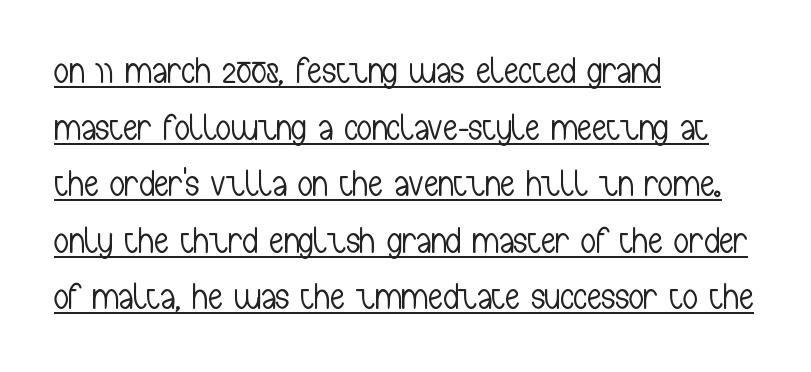
A typesetter would call this proportional, since set widths differ per character. Nothing heavy about these letters — not bold at all. Horizontally, the lines are justified to the leading edge only. This rendering employs a face without finishing strokes, i.e., a sans-serif.
